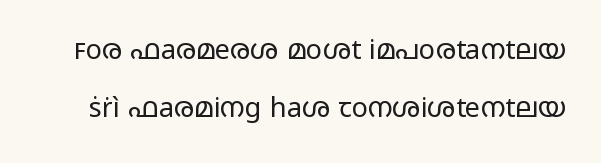
The image shows 27 px text type, upright; set loose line spacing (2.13x), normal letter spacing, not underlined.
